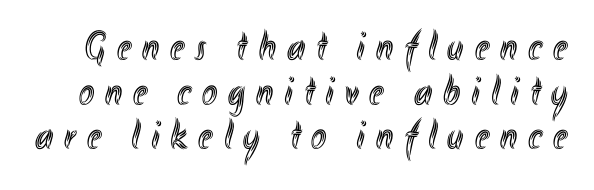
Q: Is the text italic (slanted)? A: Yes.
Q: Is the text underlined? A: No.
Q: Is the spacing between letters normal or unusually wide? A: Unusually wide.
Q: Is the spacing between lines tight, normal or loose? A: Tight.
Q: Width (condensed, normal, or wide)? A: Condensed.
Q: x-height? A: Small.
Q: Monospaced? A: No.
